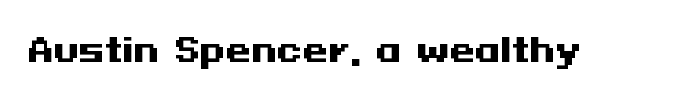
Q: Is the text bold? A: Yes.
Q: Is the text italic (slanted)? A: No, it is upright.
Q: Is the typeface a serif or a sans-serif typeface? A: Sans-serif.
Q: Is the text underlined? A: No.
Q: Is the spacing between letters normal or unusually wide? A: Normal.
Q: Width (condensed, normal, or wide)? A: Wide.
Q: Stroke contrast? A: Medium.
Q: x-height? A: Medium.
